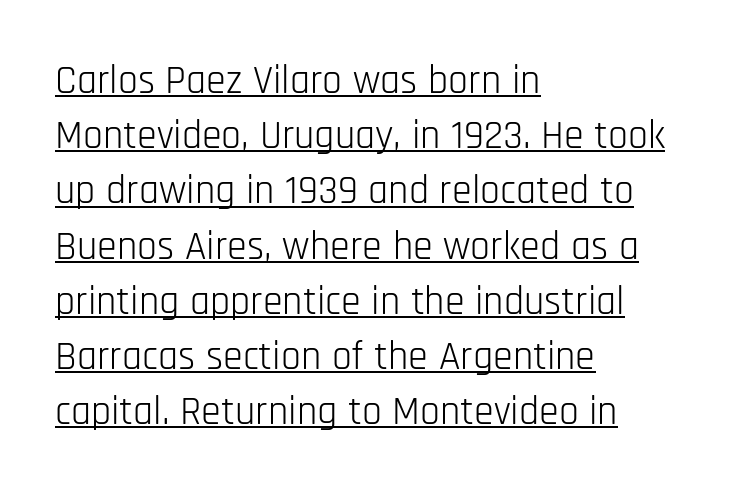
Q: Is the text bold? A: No.
Q: Is the text italic (slanted)? A: No, it is upright.
Q: Is the typeface a serif or a sans-serif typeface? A: Sans-serif.
Q: Is the text underlined? A: Yes.
Q: How is the paragraph aligned? A: Left-aligned.
Q: Is the spacing between letters normal or unusually wide? A: Normal.
Q: Is the spacing between lines tight, normal or loose? A: Normal.
Q: Width (condensed, normal, or wide)? A: Condensed.
Q: Stroke contrast? A: Low.
Q: x-height? A: Large.
Q: Monospaced? A: No.
